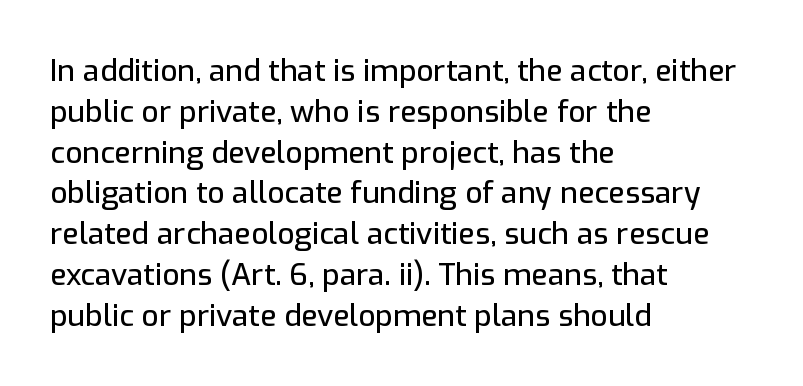
Spacing verdict: proportional, widths tailored to each character. The tracking reads as untouched default to a designer's eye. The vertical gap from one line to the next is medium. Compared with a centered layout, this one pins lines to the left instead. The strip under each line holds only bare page.
